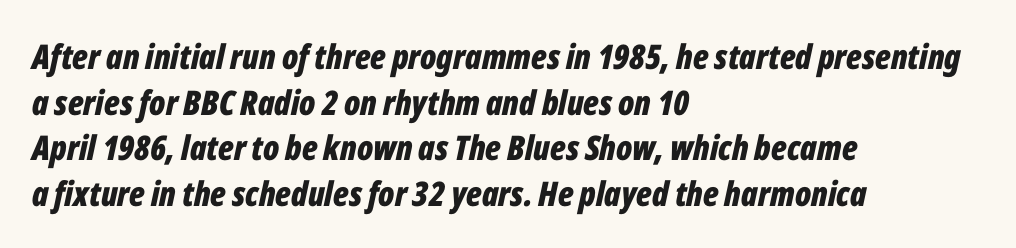
The image shows 34 px bold, condensed type, italic (leaning right); set left-aligned, normal line spacing (1.34x), normal letter spacing, not underlined; low stroke contrast and a medium x-height.
